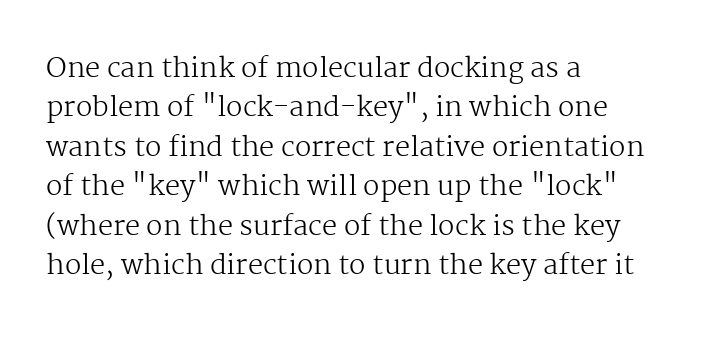
The image shows 27 px text type, upright; set left-aligned, normal line spacing (1.46x), normal letter spacing, not underlined.
